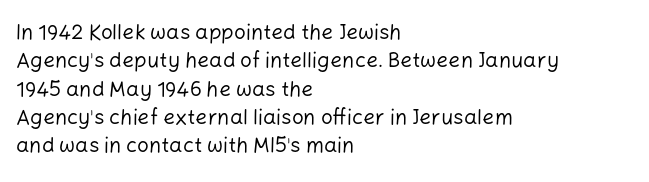
Evenly set lines give the paragraph a standard silhouette. Students, note that the glyphs here touch the page at normal intervals. In terms of posture, this sample is upright. Typeset ragged right — the left edge is the straight one.
